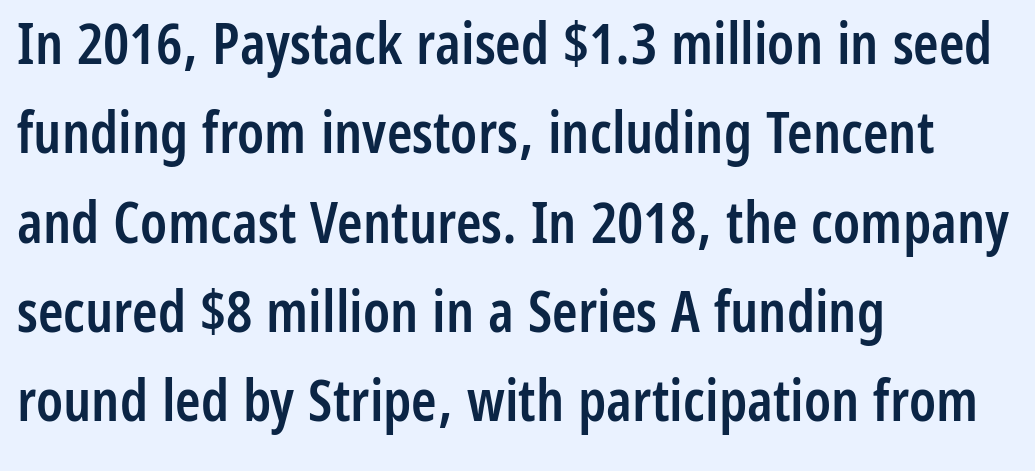
Every stem runs plumb, perpendicular to the baseline. Any mark beneath the type? The region is blank. Alignment: flush left. Tracking value appears to be zero — textbook default spacing.
